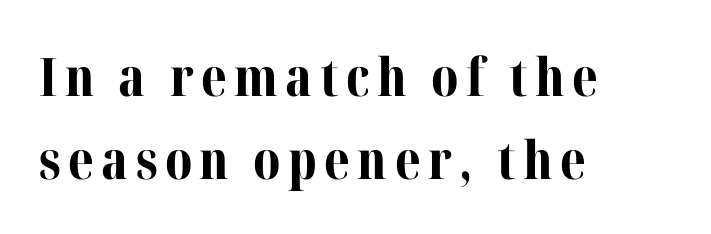
{"serif": "yes", "italic": "no", "bold": "yes", "weight": "bold", "width": "normal", "stroke_contrast": "medium", "x_height": "medium", "monospaced": "no", "underline": "no", "align": "left", "line_spacing": "normal", "line_spacing_ratio": 1.56, "glyph_px": 53}
